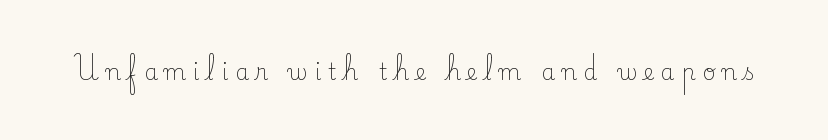
Q: Is the text bold? A: No.
Q: Is the text italic (slanted)? A: No, it is upright.
Q: Is the text underlined? A: No.
Q: Is the spacing between letters normal or unusually wide? A: Unusually wide.
